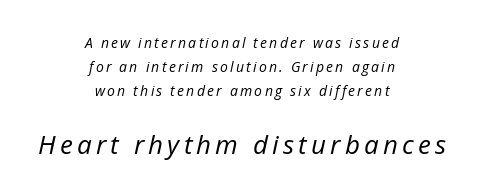
Q: Is the text bold? A: No.
Q: Is the text italic (slanted)? A: Yes, it leans right by about 12 degrees.
Q: Is the text underlined? A: No.
Q: How is the paragraph aligned? A: Centered.
Q: Which block of text is set in a larger size, the first (top) or the second (bottom)? A: The second (bottom) one.
